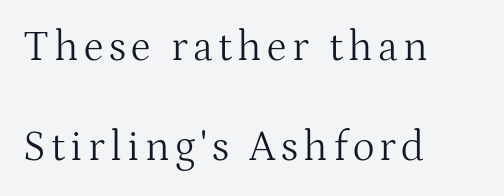
To sum up the face: it has serifs. These lines stand farther apart than default settings would place them. Descender tails drop into unmarked territory. Rendered with straight, roman letterforms.
